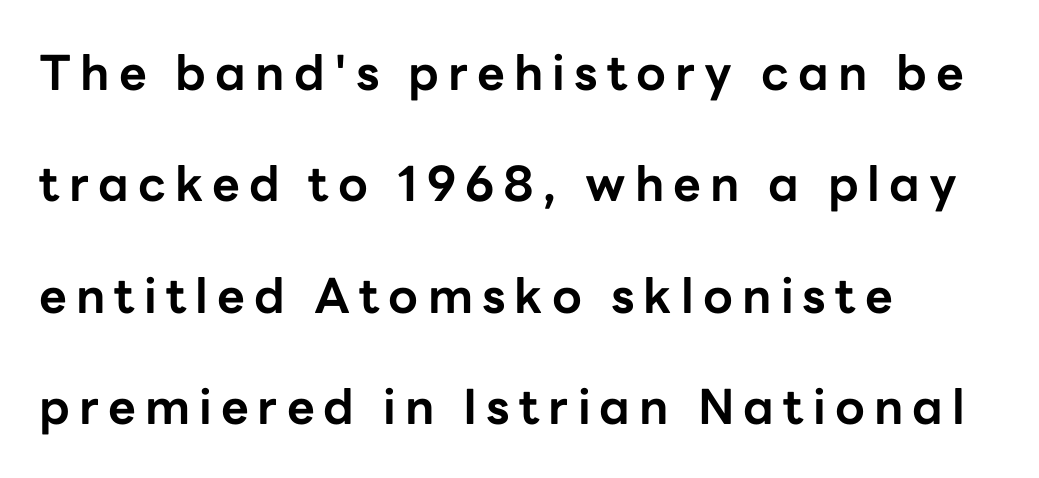
The typeface chosen for these lines omits serifs. Underline: absent. When letters stand straight like this, we call the style roman or upright. Compared with typical paragraphs, the rows here are farther apart. Looks like regular typesetting: each glyph gets only the width it needs. Short and long lines alike share a common starting point at left.
